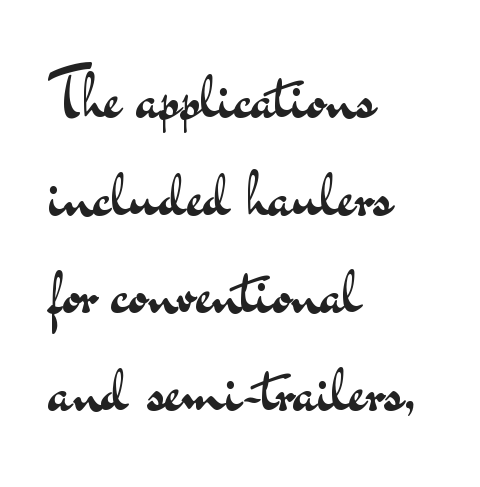
{"serif": "no", "bold": "no", "weight": "regular", "width": "wide", "stroke_contrast": "medium", "x_height": "small", "monospaced": "no", "underline": "no", "align": "left", "line_spacing": "normal", "line_spacing_ratio": 1.48, "letter_spacing": "normal", "letter_spacing_em": 0.0, "glyph_px": 66}
